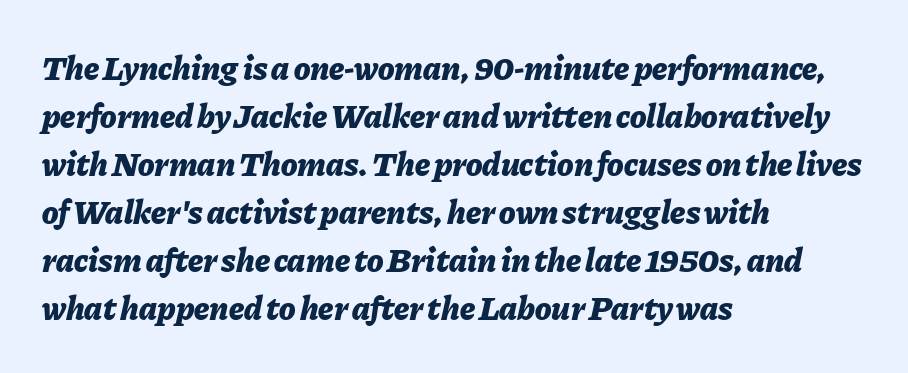
Between one letter and the next there's only the usual sliver of space. Summary of weight: heavy, a full bold. These lines are rendered in a variable-pitch font. A classic flush-left, rag-right setting is used for this passage.
